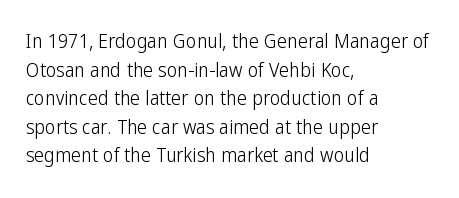
Q: Is the text bold? A: No.
Q: Is the text italic (slanted)? A: No, it is upright.
Q: Is the text underlined? A: No.
Q: How is the paragraph aligned? A: Left-aligned.
Q: Is the spacing between letters normal or unusually wide? A: Normal.
Q: Is the spacing between lines tight, normal or loose? A: Normal.
